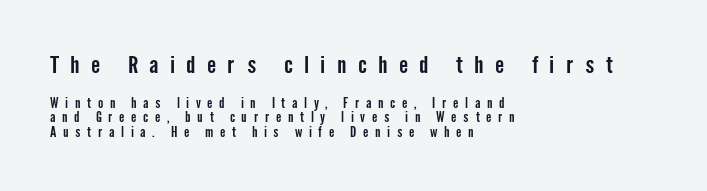
Q: Is the text italic (slanted)? A: No, it is upright.
Q: Is the text underlined? A: No.
Q: How is the paragraph aligned? A: Left-aligned.
Q: Is the spacing between letters normal or unusually wide? A: Unusually wide.
Q: Is the spacing between lines tight, normal or loose? A: Tight.
Q: Which block of text is set in a larger size, the first (top) or the second (bottom)? A: The first (top) one.
